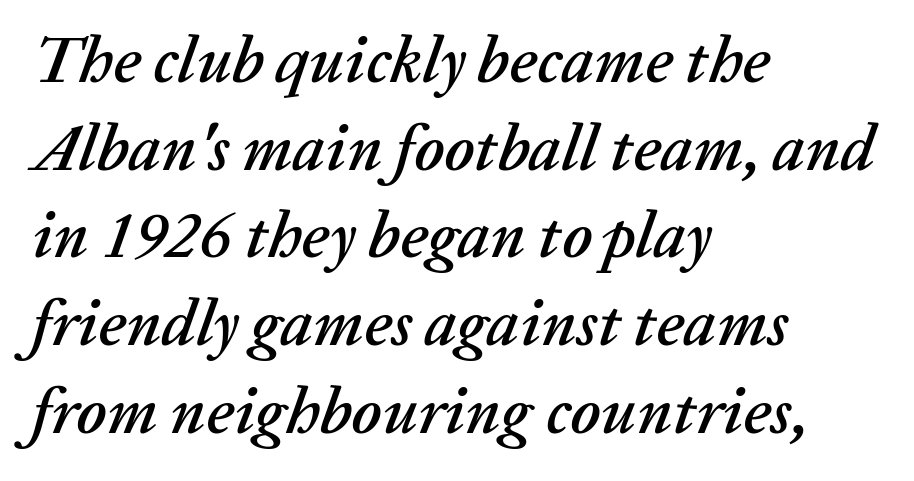
The image shows 65 px text type, italic (leaning right); set left-aligned, normal line spacing (1.35x), normal letter spacing, not underlined; low stroke contrast and a medium x-height.
